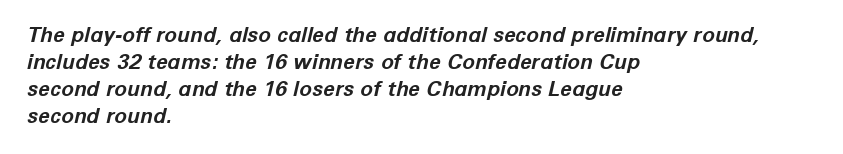
Q: Is the text bold? A: Yes.
Q: Is the text italic (slanted)? A: Yes, it leans right by about 12 degrees.
Q: Is the text underlined? A: No.
Q: How is the paragraph aligned? A: Left-aligned.
Q: Is the spacing between letters normal or unusually wide? A: Normal.
Q: Is the spacing between lines tight, normal or loose? A: Normal.
